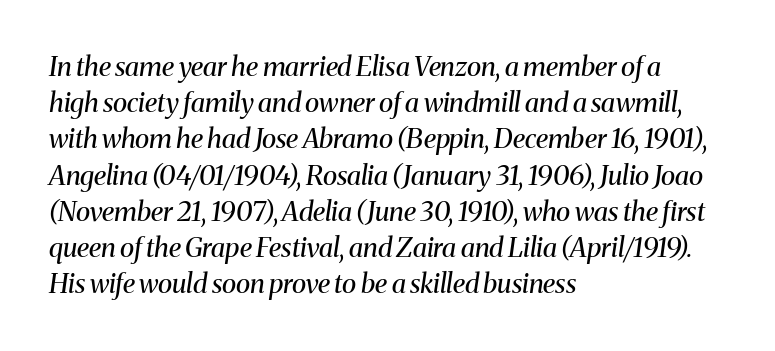
The image shows 27 px text type, italic (leaning right); set left-aligned, normal line spacing (1.34x), normal letter spacing, not underlined.
